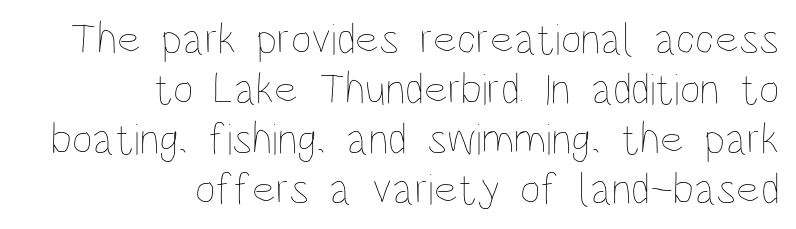
{"italic": "no", "bold": "no", "weight": "thin", "width": "condensed", "stroke_contrast": "low", "x_height": "large", "monospaced": "no", "underline": "no", "align": "right", "line_spacing": "tight", "line_spacing_ratio": 1.11, "letter_spacing": "normal", "letter_spacing_em": 0.0, "glyph_px": 45}
